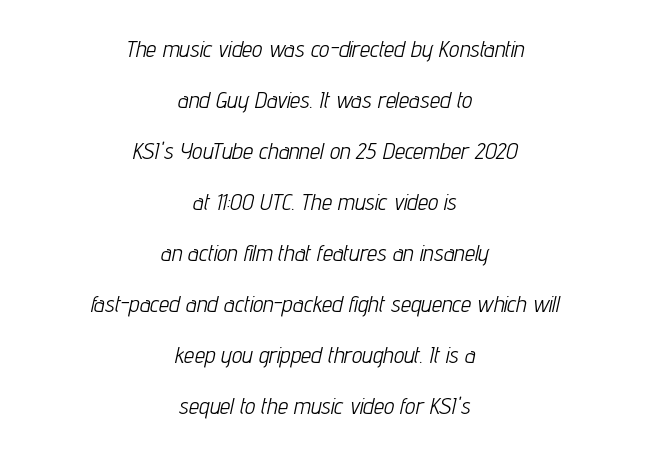
{"italic": "yes", "lean": "right", "slant_degrees": 12, "bold": "no", "underline": "no", "align": "center", "line_spacing": "loose", "line_spacing_ratio": 2.22, "letter_spacing": "normal", "letter_spacing_em": 0.0, "glyph_px": 23}
